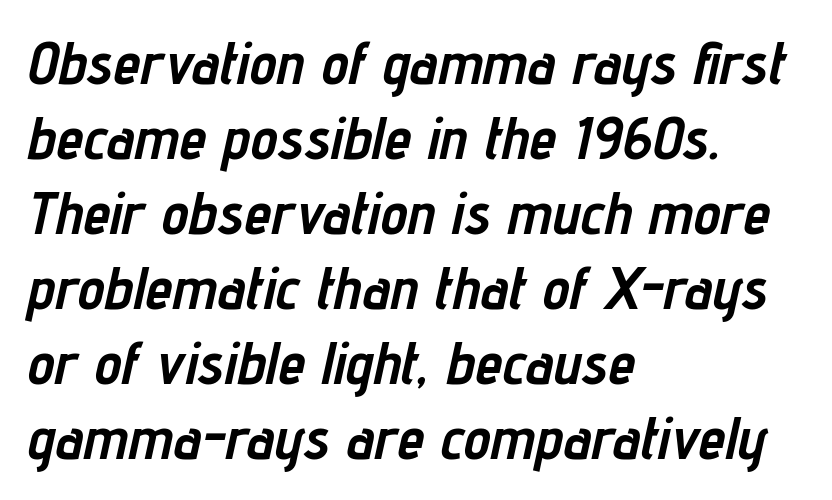
Q: Is the text bold? A: Yes.
Q: Is the text italic (slanted)? A: Yes, it leans right by about 12 degrees.
Q: Is the text underlined? A: No.
Q: How is the paragraph aligned? A: Left-aligned.
Q: Is the spacing between letters normal or unusually wide? A: Normal.
Q: Width (condensed, normal, or wide)? A: Condensed.
Q: Stroke contrast? A: Low.
Q: x-height? A: Medium.
Q: Monospaced? A: No.
